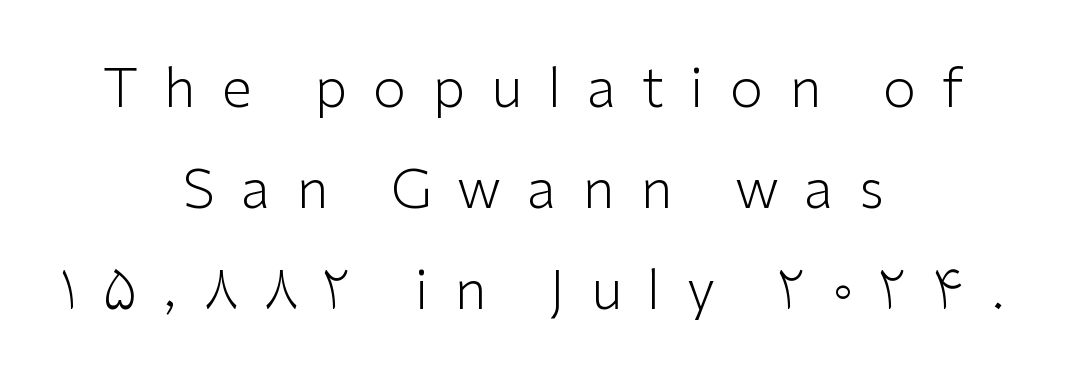
Q: Is the text bold? A: No.
Q: Is the text italic (slanted)? A: No, it is upright.
Q: Is the typeface a serif or a sans-serif typeface? A: Sans-serif.
Q: Is the text underlined? A: No.
Q: How is the paragraph aligned? A: Centered.
Q: Is the spacing between letters normal or unusually wide? A: Unusually wide.
Q: Width (condensed, normal, or wide)? A: Normal.
Q: Stroke contrast? A: Low.
Q: x-height? A: Medium.
Q: Monospaced? A: No.
